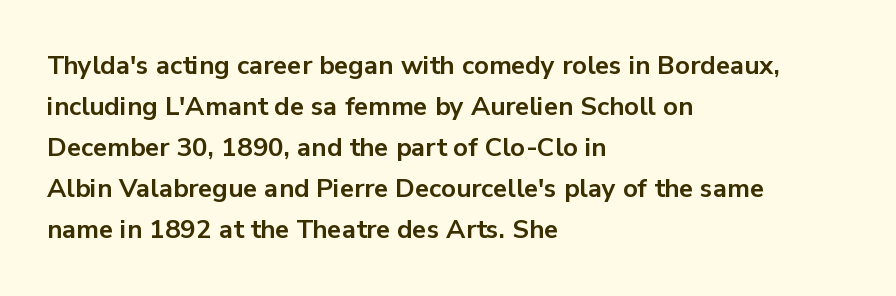
The image shows 26 px bold type, upright; set left-aligned, normal line spacing (1.58x), normal letter spacing, not underlined.
